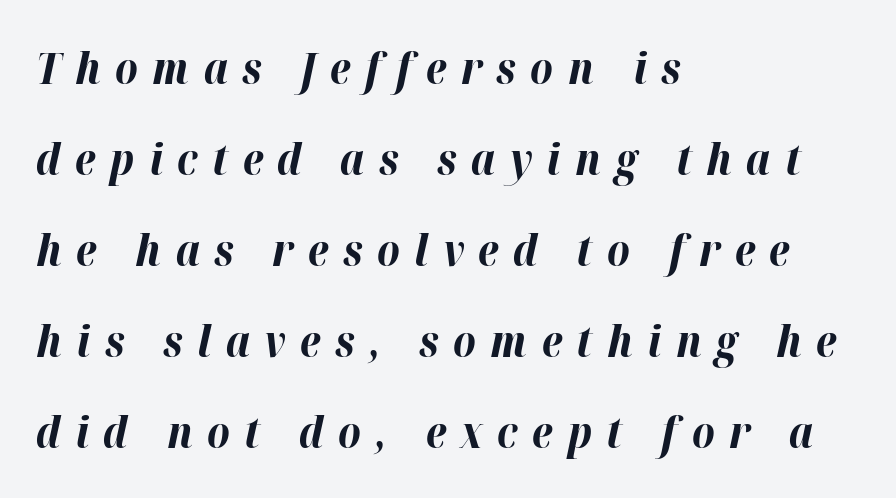
These lines are set flush left with a ragged right edge. Letter spacing: wide. Leading: increased. Observe the lean: these are italic letterforms. Note the varied advance widths — an 'i' is clearly narrower than an 'm'. The gap between lines stays unmarked.
